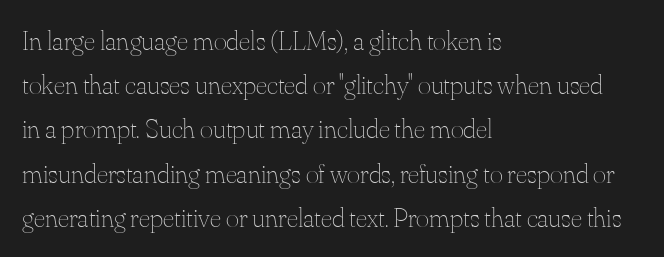
The baseline area is clear. Quick note: interline space is typical. The type sits square on the baseline with zero lean. Each letter keeps its own natural width here, so spacing adapts to shape. Weight class: somewhere from thin through regular.
